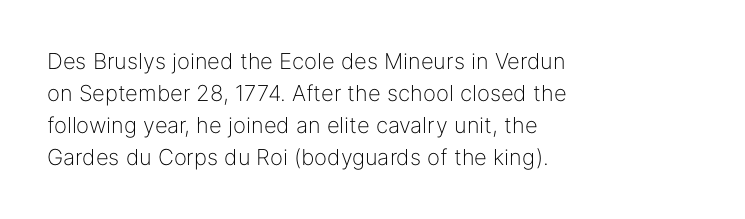
{"italic": "no", "bold": "no", "underline": "no", "align": "left", "line_spacing": "normal", "line_spacing_ratio": 1.46, "letter_spacing": "normal", "letter_spacing_em": 0.0, "glyph_px": 22}
